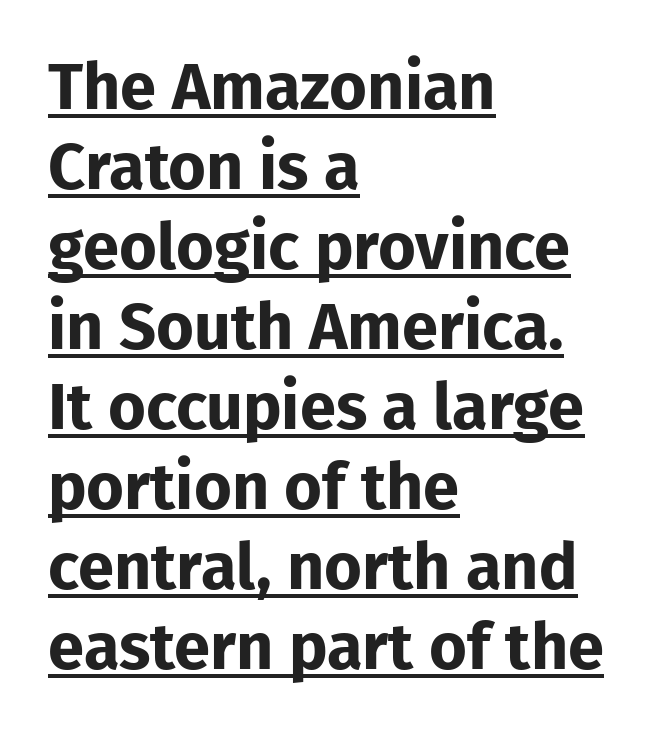
Q: Is the text bold? A: Yes.
Q: Is the text italic (slanted)? A: No, it is upright.
Q: Is the typeface a serif or a sans-serif typeface? A: Sans-serif.
Q: Is the text underlined? A: Yes.
Q: How is the paragraph aligned? A: Left-aligned.
Q: Is the spacing between letters normal or unusually wide? A: Normal.
Q: Width (condensed, normal, or wide)? A: Normal.
Q: Stroke contrast? A: Low.
Q: x-height? A: Medium.
Q: Monospaced? A: No.
